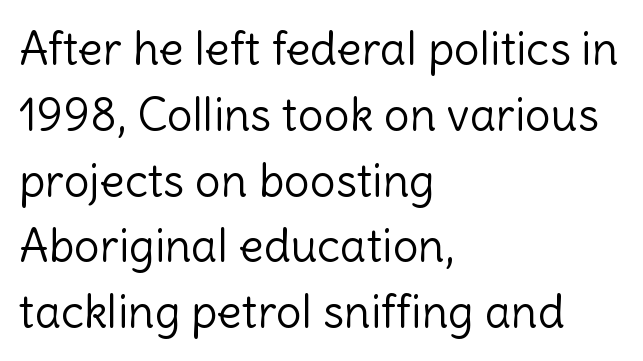
Q: Is the text bold? A: No.
Q: Is the text italic (slanted)? A: No, it is upright.
Q: Is the typeface a serif or a sans-serif typeface? A: Sans-serif.
Q: Is the text underlined? A: No.
Q: How is the paragraph aligned? A: Left-aligned.
Q: Is the spacing between letters normal or unusually wide? A: Normal.
Q: Is the spacing between lines tight, normal or loose? A: Normal.
Q: Width (condensed, normal, or wide)? A: Normal.
Q: x-height? A: Medium.
Q: Monospaced? A: No.
